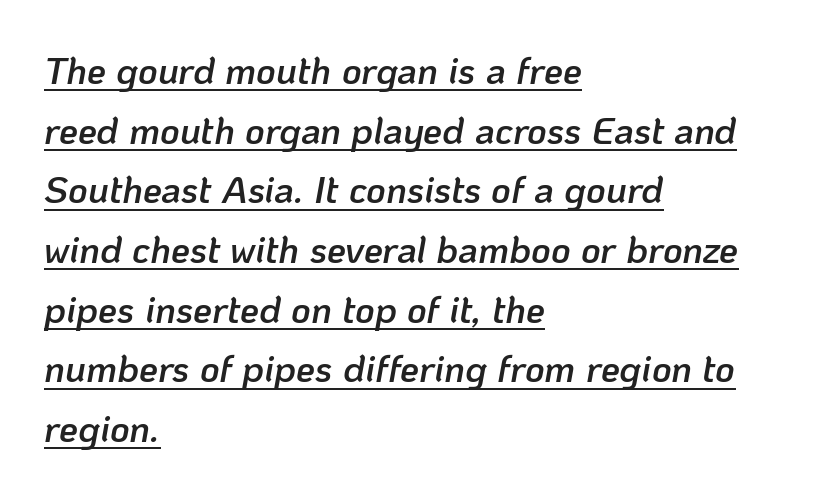
{"italic": "yes", "lean": "right", "slant_degrees": 10, "bold": "semi", "weight": "semibold", "width": "normal", "stroke_contrast": "low", "x_height": "medium", "monospaced": "no", "underline": "yes", "align": "left", "line_spacing": "normal", "line_spacing_ratio": 1.57, "letter_spacing": "normal", "letter_spacing_em": 0.0, "glyph_px": 38}
